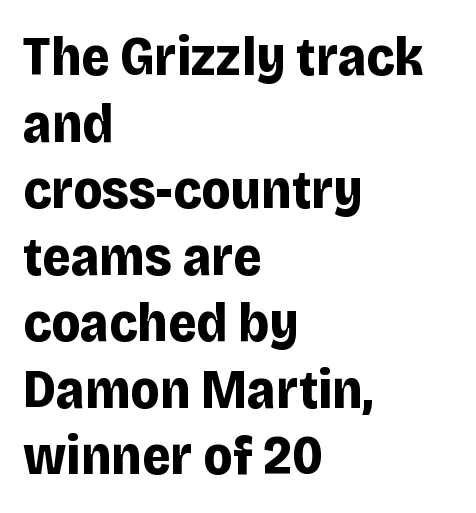
{"serif": "no", "italic": "no", "bold": "yes", "weight": "bold", "width": "normal", "stroke_contrast": "low", "x_height": "large", "monospaced": "no", "underline": "no", "align": "left", "line_spacing_ratio": 1.21, "letter_spacing": "normal", "letter_spacing_em": 0.0, "glyph_px": 55}
